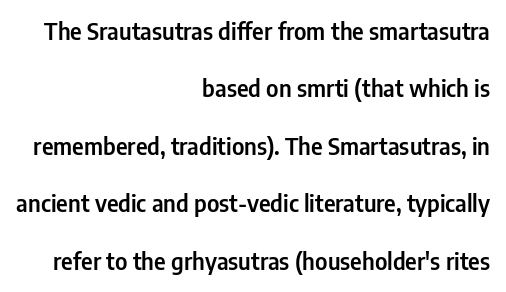
{"italic": "no", "underline": "no", "align": "right", "line_spacing": "loose", "line_spacing_ratio": 2.5, "letter_spacing": "normal", "letter_spacing_em": 0.0, "glyph_px": 23}
